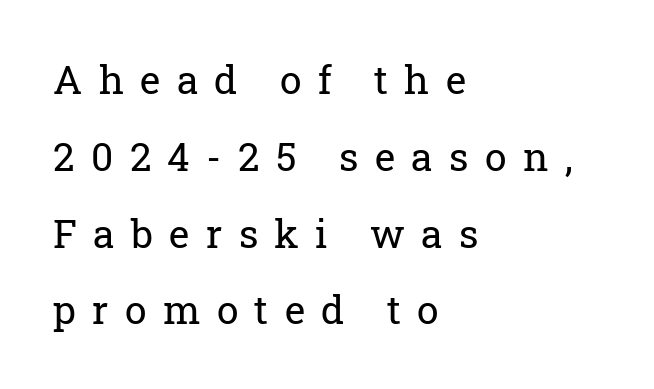
Q: Is the text bold? A: No.
Q: Is the text italic (slanted)? A: No, it is upright.
Q: Is the typeface a serif or a sans-serif typeface? A: Serif.
Q: Is the text underlined? A: No.
Q: How is the paragraph aligned? A: Left-aligned.
Q: Is the spacing between letters normal or unusually wide? A: Unusually wide.
Q: Is the spacing between lines tight, normal or loose? A: Loose.
Q: Width (condensed, normal, or wide)? A: Normal.
Q: Stroke contrast? A: Low.
Q: x-height? A: Medium.
Q: Monospaced? A: No.
